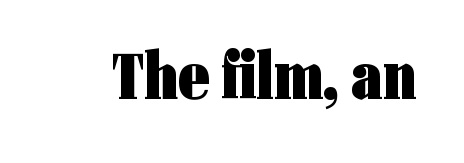
{"serif": "no", "italic": "no", "bold": "yes", "weight": "heavy", "width": "condensed", "stroke_contrast": "low", "x_height": "medium", "monospaced": "no", "underline": "no", "letter_spacing": "normal", "letter_spacing_em": 0.0, "glyph_px": 68}
